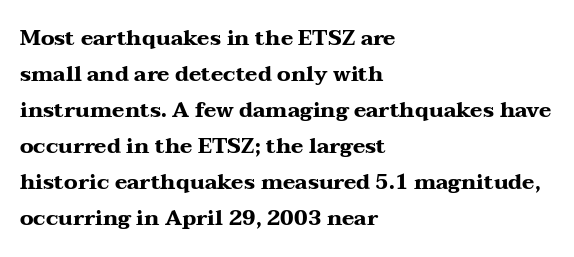
Q: Is the text bold? A: Yes.
Q: Is the text italic (slanted)? A: No, it is upright.
Q: Is the text underlined? A: No.
Q: How is the paragraph aligned? A: Left-aligned.
Q: Is the spacing between letters normal or unusually wide? A: Normal.
